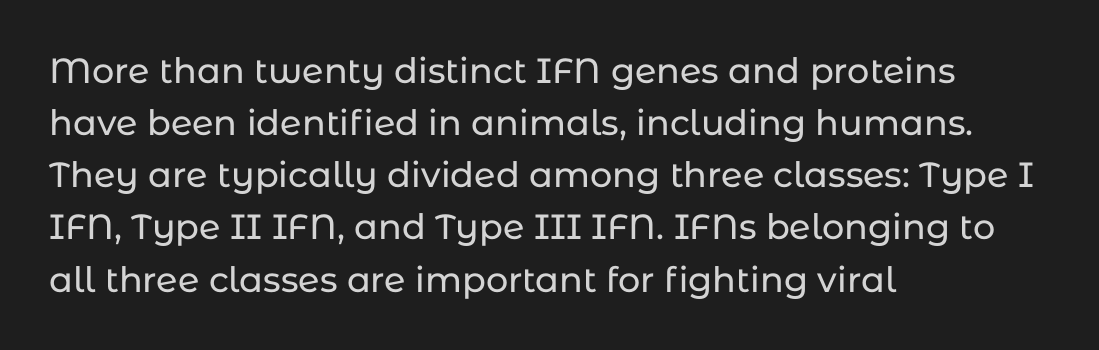
Between one letter and the next there's only the usual sliver of space. If you drew a ruler down the left edge, every line would touch it. Is there any slant? The stems are plumb. In terms of letterform style, serifs are entirely absent.
